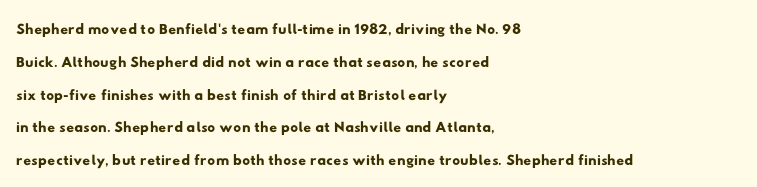
{"underline": "no", "align": "left", "line_spacing": "normal", "line_spacing_ratio": 1.49, "letter_spacing": "normal", "letter_spacing_em": 0.0, "glyph_px": 22}
